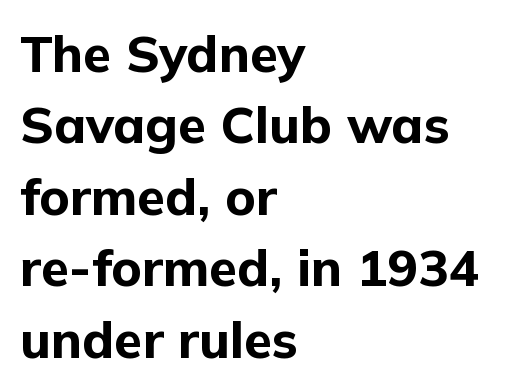
Q: Is the text bold? A: Yes.
Q: Is the text italic (slanted)? A: No, it is upright.
Q: Is the typeface a serif or a sans-serif typeface? A: Sans-serif.
Q: Is the text underlined? A: No.
Q: How is the paragraph aligned? A: Left-aligned.
Q: Is the spacing between letters normal or unusually wide? A: Normal.
Q: Is the spacing between lines tight, normal or loose? A: Normal.
Q: Width (condensed, normal, or wide)? A: Normal.
Q: Stroke contrast? A: Low.
Q: x-height? A: Medium.
Q: Monospaced? A: No.
